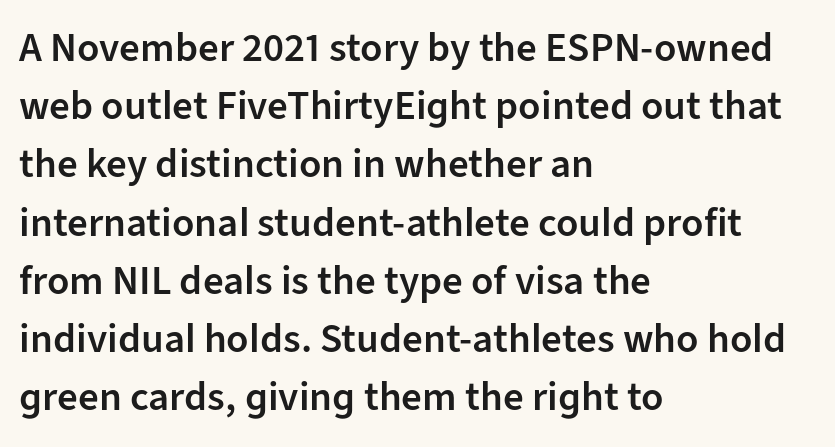
{"serif": "no", "italic": "no", "bold": "semi", "weight": "semibold", "width": "normal", "stroke_contrast": "low", "x_height": "medium", "monospaced": "no", "underline": "no", "align": "left", "line_spacing": "normal", "line_spacing_ratio": 1.42, "letter_spacing": "normal", "letter_spacing_em": 0.0, "glyph_px": 41}
